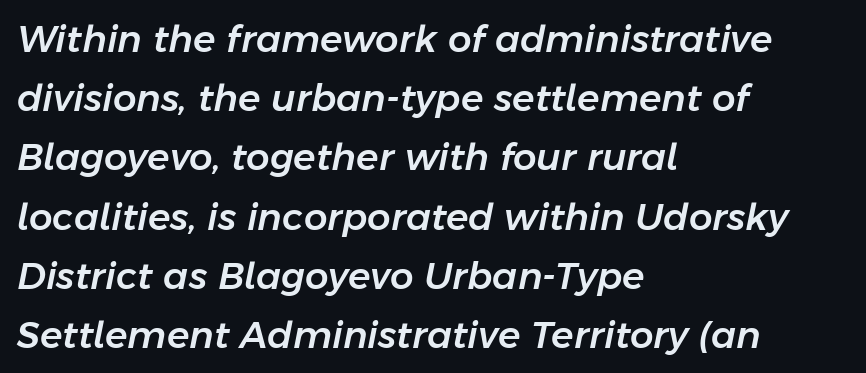
{"italic": "yes", "lean": "right", "slant_degrees": 11, "width": "normal", "stroke_contrast": "low", "x_height": "medium", "monospaced": "no", "underline": "no", "align": "left", "line_spacing": "normal", "line_spacing_ratio": 1.6, "letter_spacing": "normal", "letter_spacing_em": 0.0, "glyph_px": 37}
